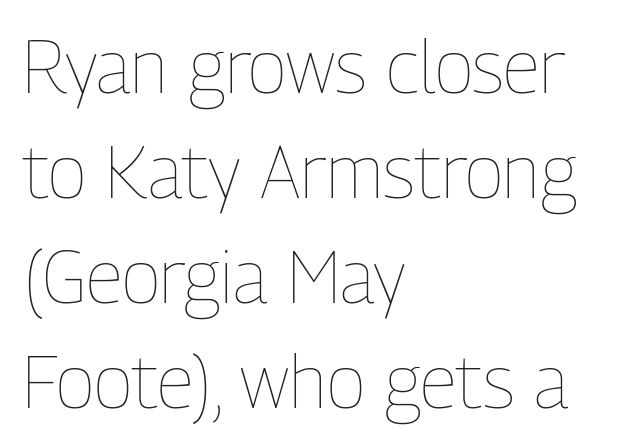
The image shows 73 px thin, condensed type, upright; set left-aligned, normal line spacing (1.44x), normal letter spacing, not underlined; low stroke contrast and a medium x-height.
